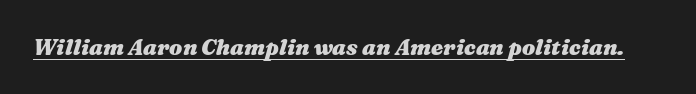
What decoration does the sample have? An underline. You'd pick this weight for a headline — it's a proper bold. Every character sits at an angle, as italics do. Tracking value appears to be zero — textbook default spacing.
